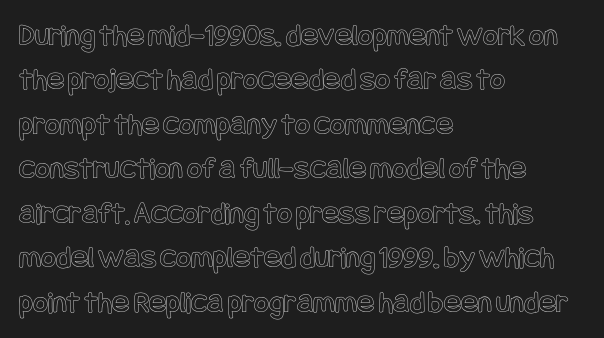
The image shows 32 px condensed type, upright; set left-aligned, normal line spacing (1.39x), normal letter spacing, not underlined; a large x-height.
